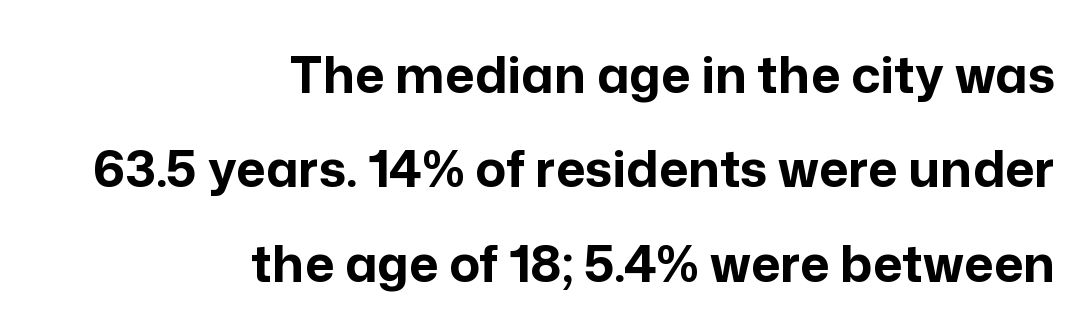
Q: Is the text bold? A: Yes.
Q: Is the text italic (slanted)? A: No, it is upright.
Q: Is the typeface a serif or a sans-serif typeface? A: Sans-serif.
Q: Is the text underlined? A: No.
Q: How is the paragraph aligned? A: Right-aligned.
Q: Is the spacing between letters normal or unusually wide? A: Normal.
Q: Width (condensed, normal, or wide)? A: Normal.
Q: Stroke contrast? A: Low.
Q: x-height? A: Medium.
Q: Monospaced? A: No.
